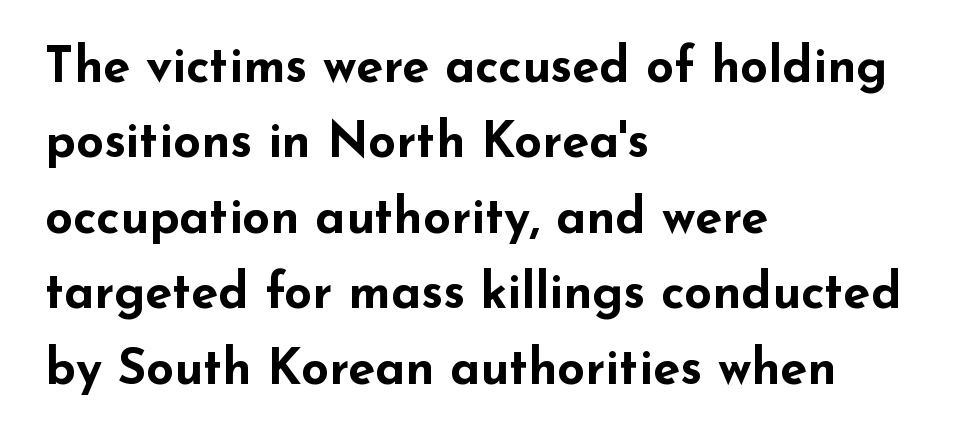
The image shows 49 px bold, wide sans-serif type, upright; set left-aligned, normal line spacing (1.54x), normal letter spacing, not underlined; low stroke contrast and a small x-height.
